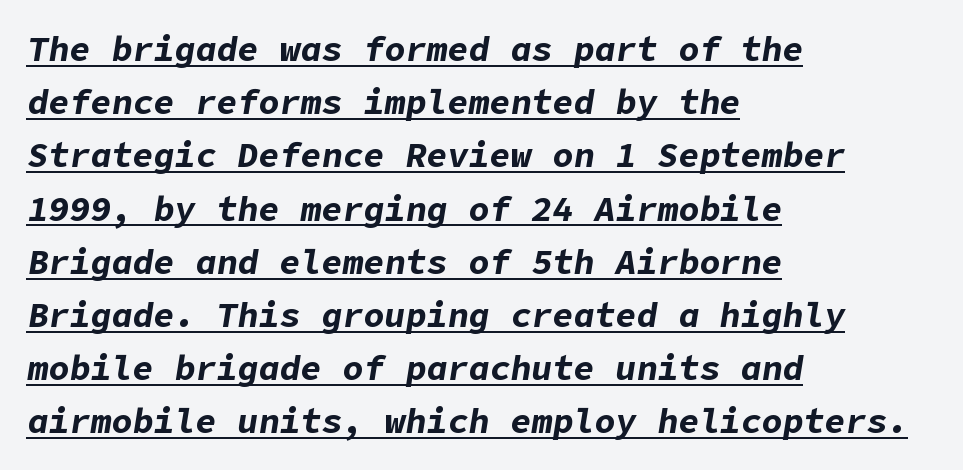
The rag falls on the right side of this text block. The space between consecutive lines is moderate. A continuous stroke trails under the words, as in a hyperlink. Stroke thickness is high; the sample reads as a true bold. Here the glyphs are tracked normally, forming tight word shapes. The axis of the letterforms is tilted away from vertical.
